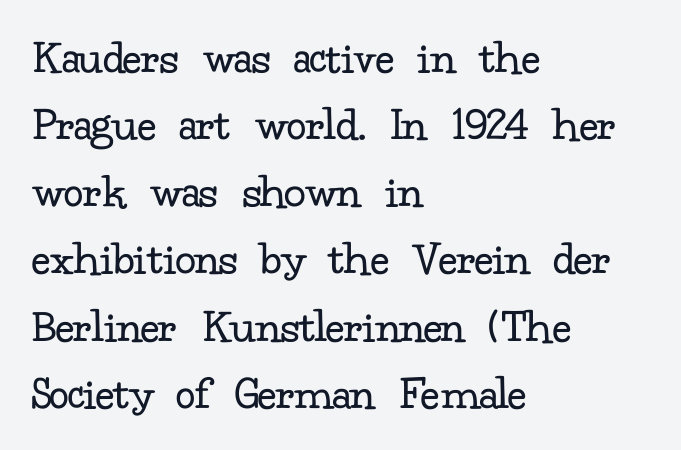
The rendering uses natural spacing where letterforms have individual widths. Ink coverage per letter is moderate at most. The specimen reads as upright at a glance. The gaps between neighbouring characters are ordinary and unremarkable. A bare baseline throughout the passage.
